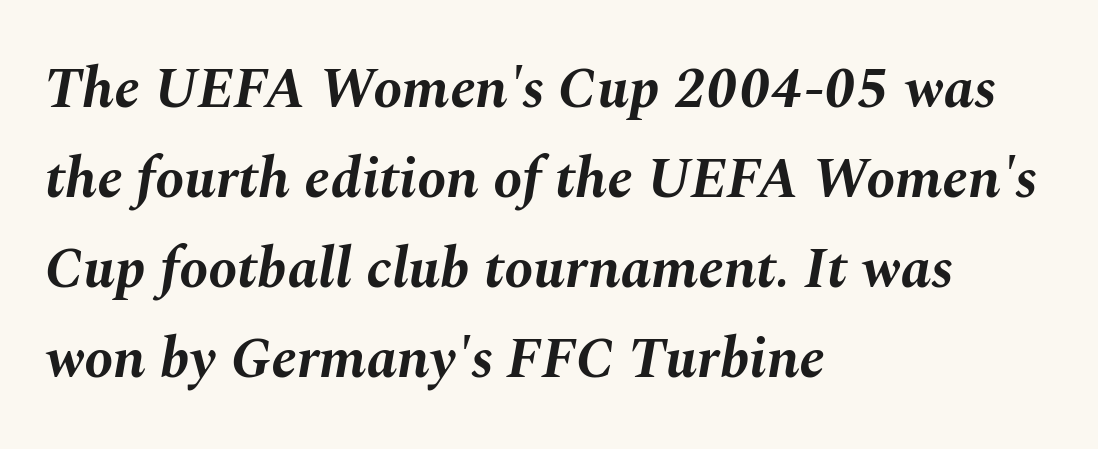
Q: Is the text bold? A: Yes.
Q: Is the text italic (slanted)? A: Yes, it leans right by about 10 degrees.
Q: Is the text underlined? A: No.
Q: How is the paragraph aligned? A: Left-aligned.
Q: Is the spacing between letters normal or unusually wide? A: Normal.
Q: Is the spacing between lines tight, normal or loose? A: Normal.
Q: Width (condensed, normal, or wide)? A: Normal.
Q: Stroke contrast? A: Medium.
Q: x-height? A: Medium.
Q: Monospaced? A: No.
